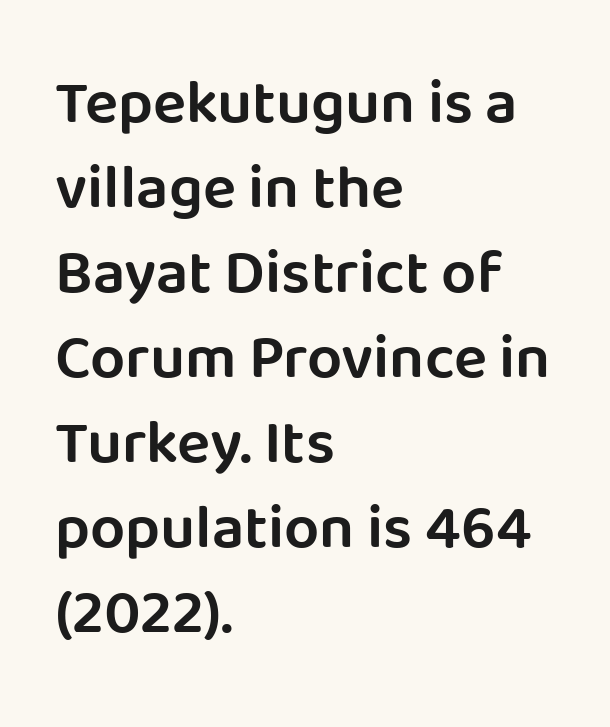
The image shows 62 px semibold sans-serif type, upright; set left-aligned, normal line spacing (1.37x), normal letter spacing, not underlined; low stroke contrast and a large x-height.
